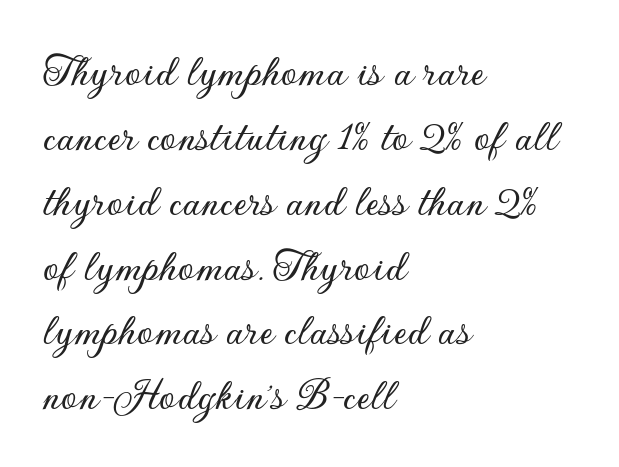
Each new line begins a customary step beneath the previous one. The gaps between neighbouring characters are ordinary and unremarkable. This sample has the flowing, uneven cadence of proportional lettering.
